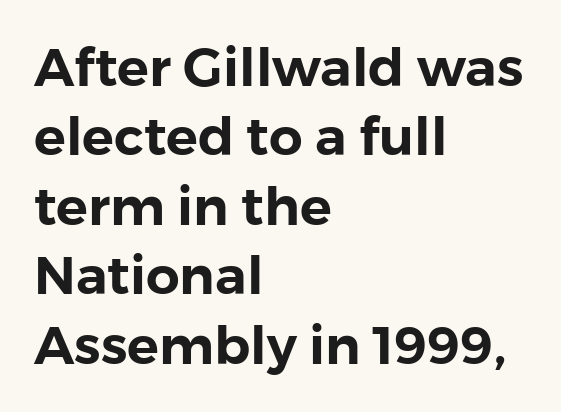
Q: Is the text italic (slanted)? A: No, it is upright.
Q: Is the typeface a serif or a sans-serif typeface? A: Sans-serif.
Q: Is the text underlined? A: No.
Q: How is the paragraph aligned? A: Left-aligned.
Q: Is the spacing between letters normal or unusually wide? A: Normal.
Q: Is the spacing between lines tight, normal or loose? A: Normal.
Q: Width (condensed, normal, or wide)? A: Normal.
Q: x-height? A: Medium.
Q: Monospaced? A: No.
